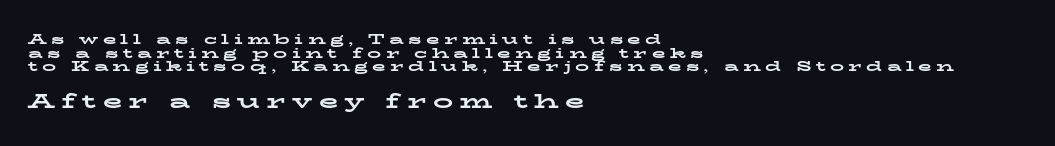
Q: Is the text bold? A: Yes.
Q: Is the text italic (slanted)? A: No, it is upright.
Q: Is the text underlined? A: No.
Q: How is the paragraph aligned? A: Left-aligned.
Q: Is the spacing between letters normal or unusually wide? A: Unusually wide.
Q: Is the spacing between lines tight, normal or loose? A: Tight.
Q: Which block of text is set in a larger size, the first (top) or the second (bottom)? A: The second (bottom) one.
